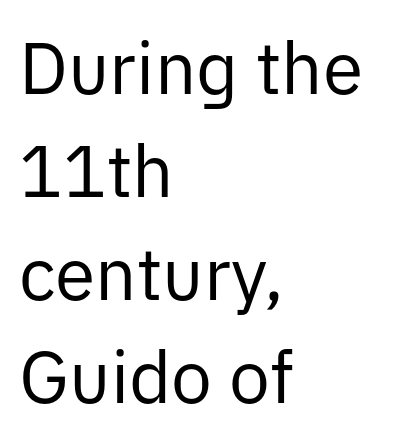
The image shows 73 px regular-weight sans-serif type, upright; set left-aligned, normal line spacing (1.41x), normal letter spacing, not underlined; low stroke contrast and a medium x-height.
